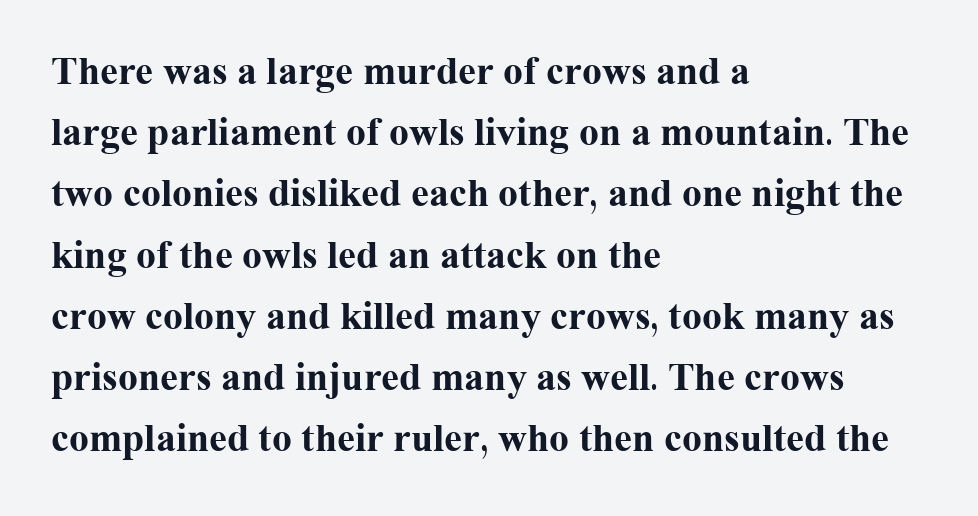
Tall strokes in this sample are plumb rather than angled. Looks like regular typesetting: each glyph gets only the width it needs. The rows are spaced the way most documents space them. To sum up the face: it has serifs. Caption: multi-line text, flush left, ragged right. Lines of text with bare space underneath.
